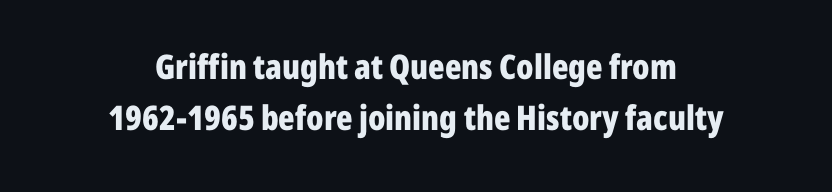
Q: Is the text bold? A: Yes.
Q: Is the text italic (slanted)? A: No, it is upright.
Q: Is the typeface a serif or a sans-serif typeface? A: Sans-serif.
Q: Is the text underlined? A: No.
Q: How is the paragraph aligned? A: Centered.
Q: Is the spacing between letters normal or unusually wide? A: Normal.
Q: Is the spacing between lines tight, normal or loose? A: Normal.
Q: Width (condensed, normal, or wide)? A: Condensed.
Q: Stroke contrast? A: Low.
Q: x-height? A: Medium.
Q: Monospaced? A: No.
